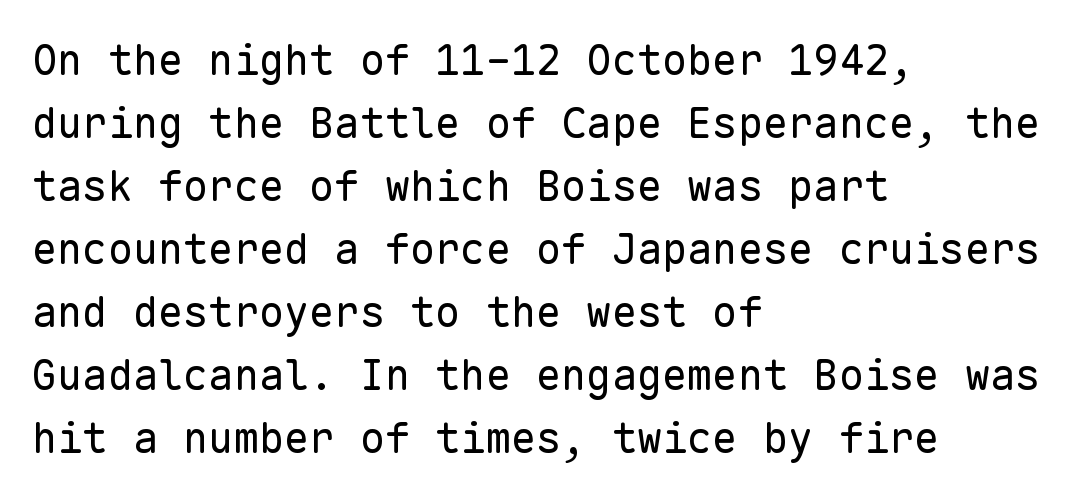
The image shows 42 px regular-weight sans-serif type, upright, monospaced; set left-aligned, normal line spacing (1.5x), normal letter spacing, not underlined; low stroke contrast and a medium x-height.
